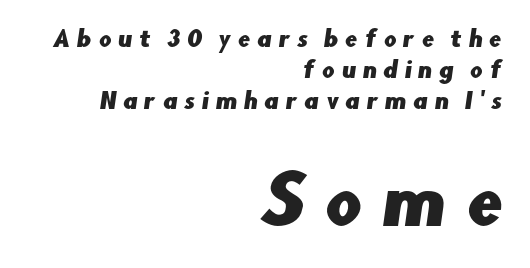
The emphasis by scale lands on block number two, below. A clean baseline with only descenders dipping below it. Font category for this specimen: sans-serif. Right-aligned paragraph, ragged on the left. A typesetter would call this proportional, since set widths differ per character. The line-height multiplier appears to be the usual default.
